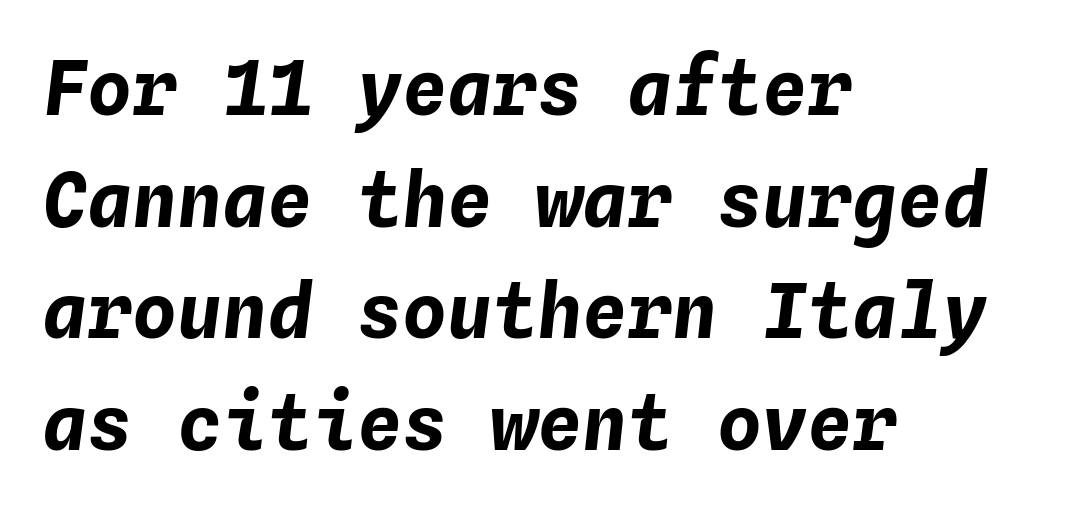
The image shows 75 px bold type, italic (leaning right), monospaced; set left-aligned, normal line spacing (1.49x), normal letter spacing, not underlined; low stroke contrast and a medium x-height.
